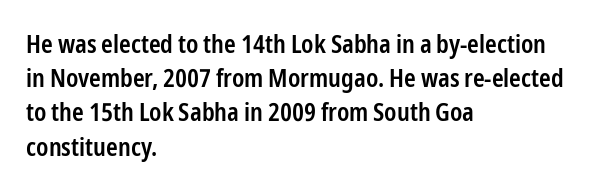
{"italic": "no", "bold": "semi", "underline": "no", "align": "left", "line_spacing": "normal", "line_spacing_ratio": 1.37, "letter_spacing": "normal", "letter_spacing_em": 0.0, "glyph_px": 25}
